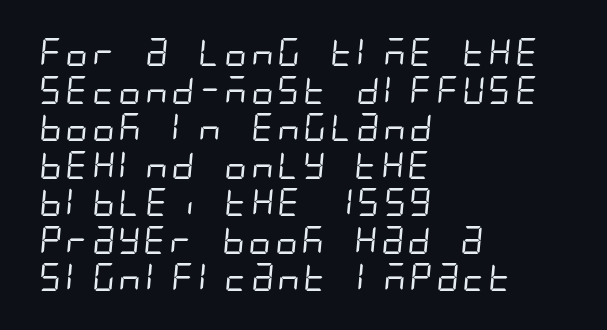
{"serif": "no", "bold": "no", "weight": "regular", "width": "condensed", "stroke_contrast": "low", "x_height": "large", "underline": "no", "align": "left", "line_spacing": "normal", "line_spacing_ratio": 1.34, "letter_spacing": "normal", "letter_spacing_em": 0.0, "glyph_px": 28}
